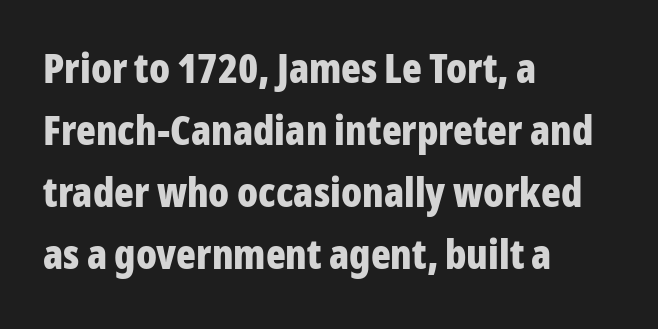
Nope, not italic — everything's standing straight. The strokes are fattened all the way to bold. The rag falls on the right side of this text block. The face used here is proportionally spaced, like ordinary book or web type. Look at the bottom of the vertical strokes: they stop flat, with no serifs. The gap between lines stays unmarked.
